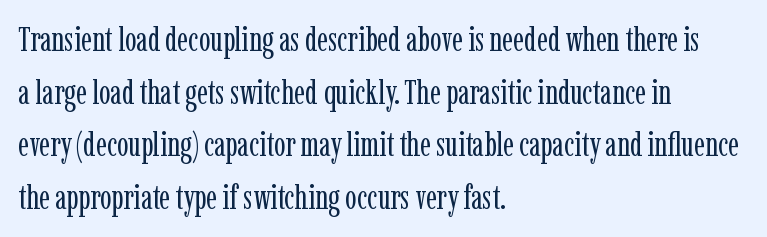
{"serif": "yes", "italic": "no", "bold": "no", "weight": "regular", "width": "condensed", "stroke_contrast": "low", "x_height": "medium", "monospaced": "no", "underline": "no", "align": "left", "line_spacing": "normal", "line_spacing_ratio": 1.55, "letter_spacing": "normal", "letter_spacing_em": 0.0, "glyph_px": 34}
